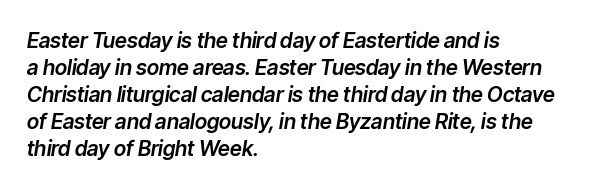
The image shows 21 px text type, italic (leaning right); set left-aligned, normal line spacing (1.29x), normal letter spacing, not underlined.
